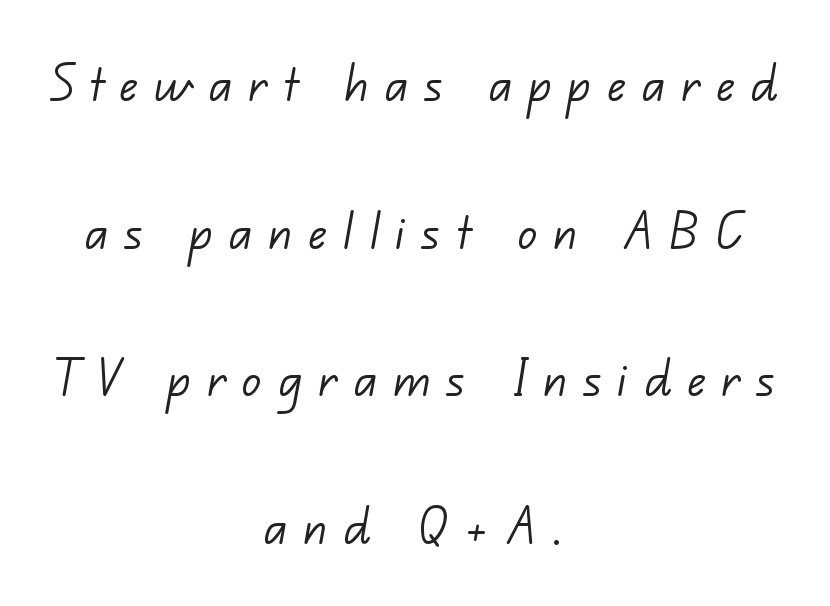
Neither beginnings nor endings align; midpoints do. The font family rendered here belongs to the sans-serif group. Honestly, the rows look like they've been pulled way apart. The passage shown is not underscored anywhere.
